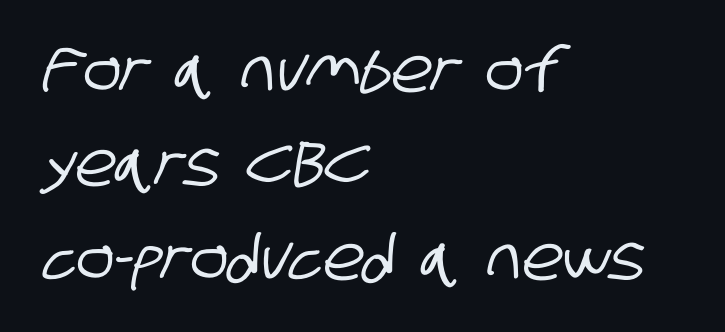
Q: Is the typeface a serif or a sans-serif typeface? A: Sans-serif.
Q: Is the text underlined? A: No.
Q: How is the paragraph aligned? A: Left-aligned.
Q: Is the spacing between letters normal or unusually wide? A: Normal.
Q: Is the spacing between lines tight, normal or loose? A: Normal.
Q: Width (condensed, normal, or wide)? A: Condensed.
Q: Stroke contrast? A: Low.
Q: x-height? A: Large.
Q: Monospaced? A: No.
